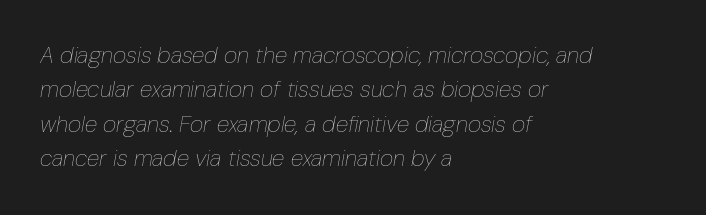
The rendering keeps characters at their native spacing. The block of text has a typical density, with ordinary space between rows. The face used here has a pronounced slope to its letters. The typesetting does not lean heavy: it is not bold. Each row of text sits above clean, open space. Line starts are locked; line ends wander.
